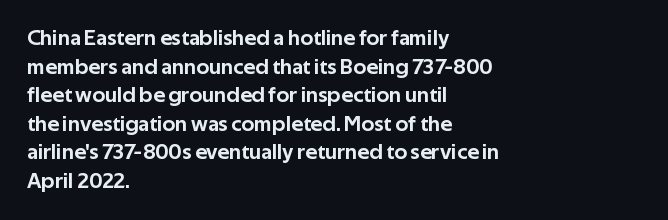
{"italic": "no", "underline": "no", "align": "left", "line_spacing": "normal", "line_spacing_ratio": 1.3, "letter_spacing": "normal", "letter_spacing_em": 0.0, "glyph_px": 22}
